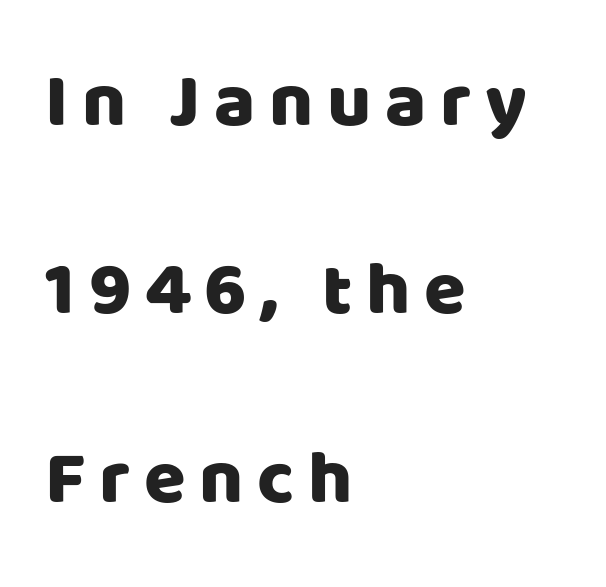
Honestly, the rows look like they've been pulled way apart. A typesetter would mark this as roman, not italic. Each letter keeps its own natural width here, so spacing adapts to shape. Only glyphs here, with clear space below each row. Which margin do the lines hug? The left one — the right edge is uneven. Stroke terminals: plain, sans-serif.
